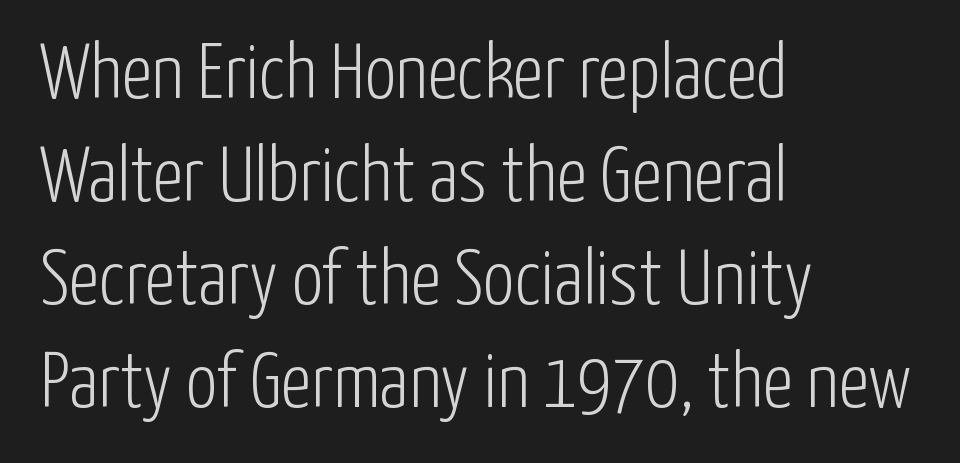
{"serif": "no", "italic": "no", "bold": "no", "weight": "light", "width": "condensed", "stroke_contrast": "low", "x_height": "medium", "monospaced": "no", "underline": "no", "align": "left", "line_spacing": "normal", "line_spacing_ratio": 1.32, "letter_spacing": "normal", "letter_spacing_em": 0.0, "glyph_px": 78}
